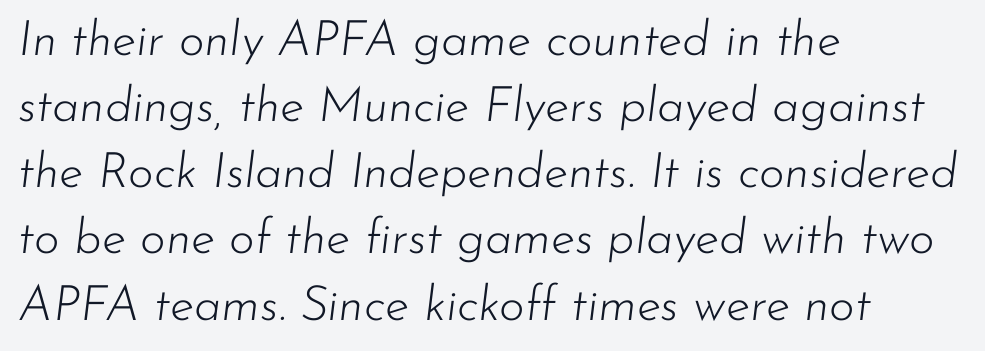
One glance says typical: line gaps are just what's usual. Caption: standard tracking, unaltered. Type without underlining. Every row of glyphs begins at an identical x-position on the left. The specimen reads as italic at a glance.
